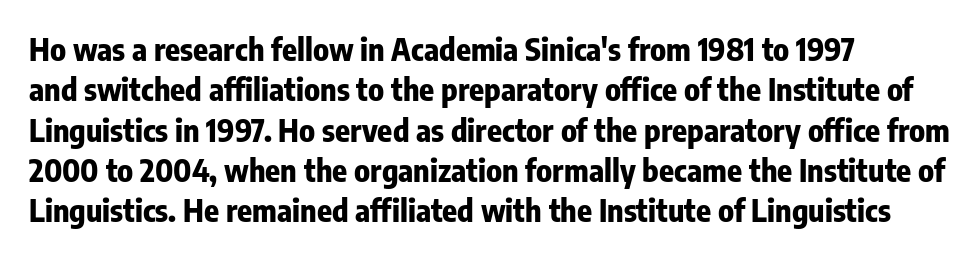
The image shows 31 px bold, condensed sans-serif type, upright; set left-aligned, normal line spacing (1.3x), normal letter spacing, not underlined; low stroke contrast and a medium x-height.
